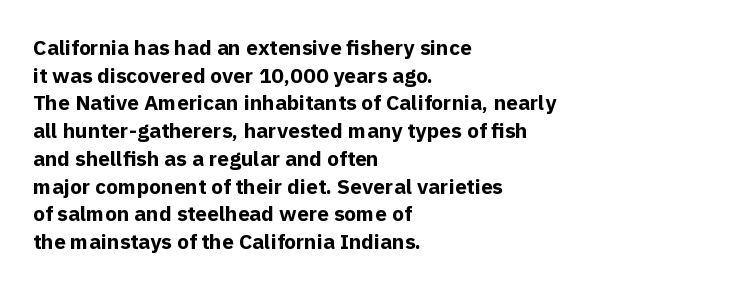
The image shows 21 px bold type, upright; set left-aligned, normal line spacing (1.32x), normal letter spacing, not underlined.
